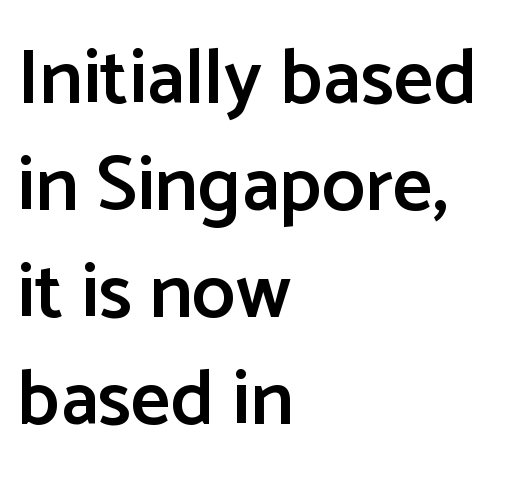
The image shows 78 px semibold sans-serif type, upright; set left-aligned, normal line spacing (1.37x), normal letter spacing, not underlined; low stroke contrast and a medium x-height.
